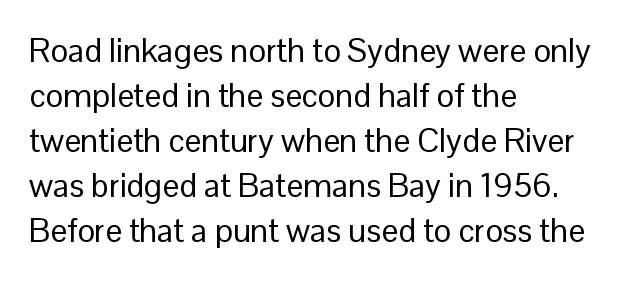
Default kerning and tracking; the words read as compact shapes. Each letter's strokes conclude bluntly, with no projecting serifs. The face used here is proportionally spaced, like ordinary book or web type. If you drew a ruler down the left edge, every line would touch it.
